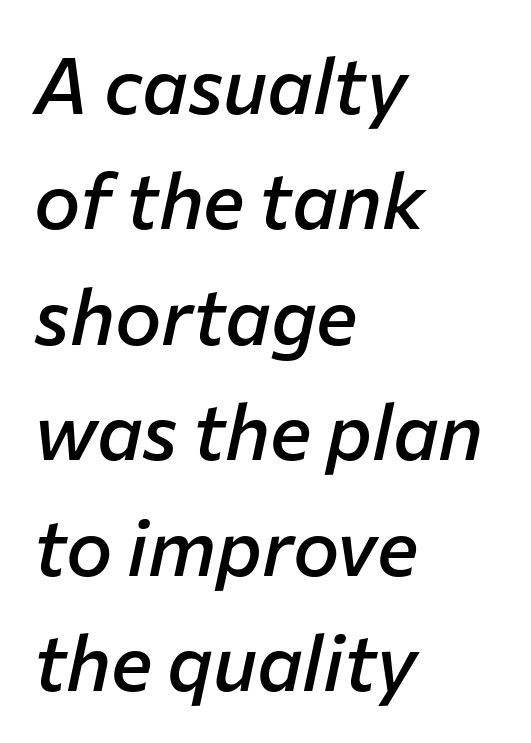
The image shows 78 px semibold type, italic (leaning right); set left-aligned, normal line spacing (1.48x), normal letter spacing, not underlined; low stroke contrast and a medium x-height.
